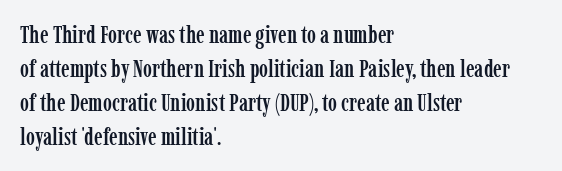
The image shows 24 px text type, upright; set left-aligned, normal line spacing (1.41x), normal letter spacing, not underlined.
